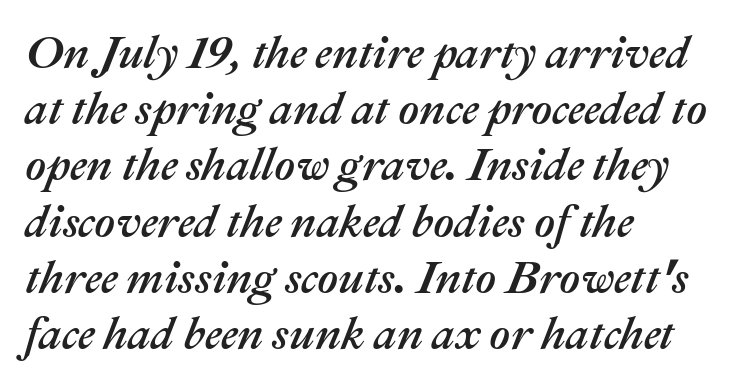
The image shows 45 px text type, italic (leaning right); set left-aligned, normal line spacing (1.25x), normal letter spacing, not underlined; medium stroke contrast and a medium x-height.
